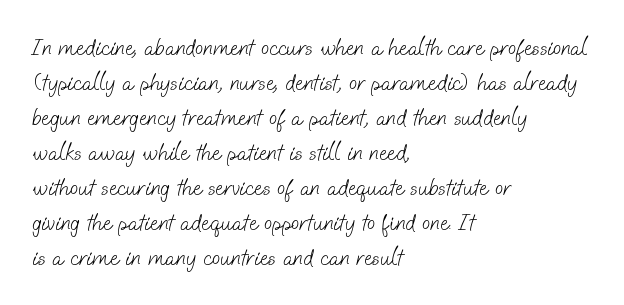
{"bold": "no", "underline": "no", "align": "left", "line_spacing": "normal", "line_spacing_ratio": 1.46, "letter_spacing": "normal", "letter_spacing_em": 0.0, "glyph_px": 24}
